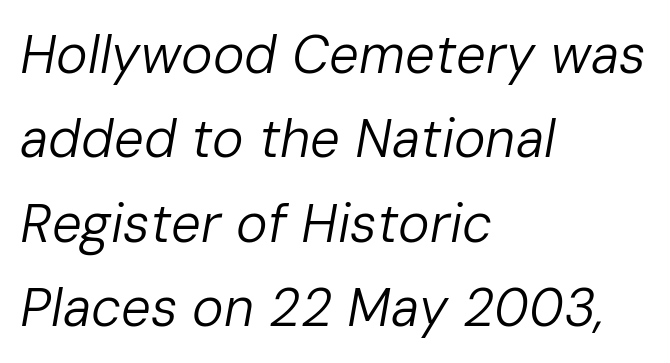
The image shows 53 px regular-weight type, italic (leaning right); set left-aligned, normal line spacing (1.59x), normal letter spacing, not underlined; low stroke contrast and a medium x-height.
